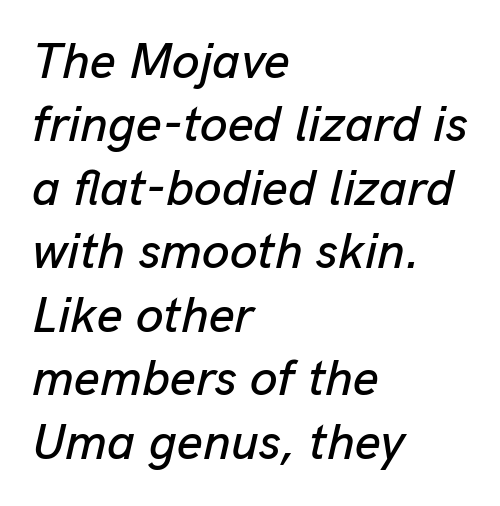
The passage shown is not underscored anywhere. The rag falls on the right side of this text block. Do the characters align in a grid? No, the font is proportional. Between one letter and the next there's only the usual sliver of space.
